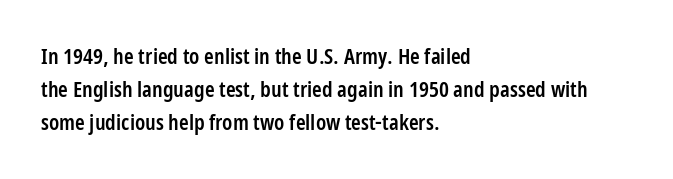
Q: Is the text bold? A: Semi-bold.
Q: Is the text italic (slanted)? A: No, it is upright.
Q: Is the text underlined? A: No.
Q: How is the paragraph aligned? A: Left-aligned.
Q: Is the spacing between letters normal or unusually wide? A: Normal.
Q: Is the spacing between lines tight, normal or loose? A: Normal.
